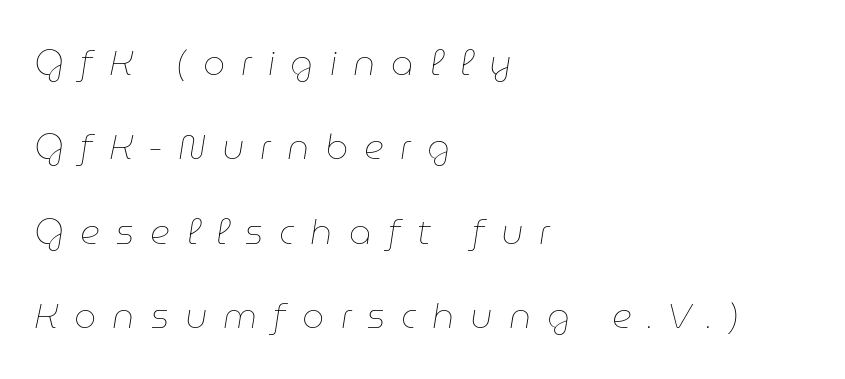
Looks like regular typesetting: each glyph gets only the width it needs. Unbolded letterforms with no extra heft. Students, note that the glyphs here are deliberately spaced far apart. The lines are quadded left. Emphasis-style slanted type is in use.
